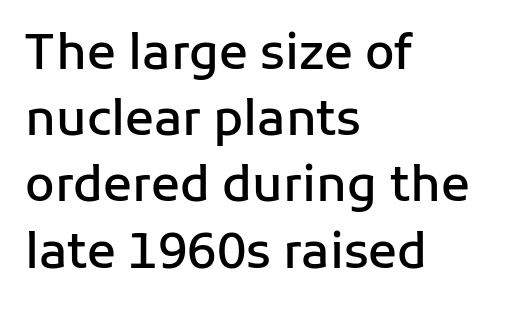
Q: Is the text bold? A: Semi-bold.
Q: Is the text italic (slanted)? A: No, it is upright.
Q: Is the typeface a serif or a sans-serif typeface? A: Sans-serif.
Q: Is the text underlined? A: No.
Q: How is the paragraph aligned? A: Left-aligned.
Q: Is the spacing between letters normal or unusually wide? A: Normal.
Q: Is the spacing between lines tight, normal or loose? A: Normal.
Q: Width (condensed, normal, or wide)? A: Normal.
Q: Stroke contrast? A: Low.
Q: x-height? A: Medium.
Q: Monospaced? A: No.
